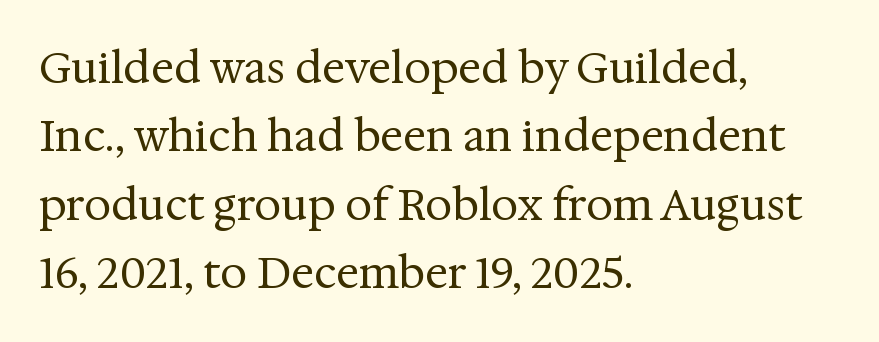
The image shows 43 px regular-weight serif type, upright; set left-aligned, normal line spacing (1.59x), normal letter spacing, not underlined; medium stroke contrast and a medium x-height.
